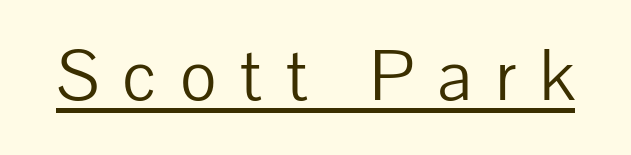
The image shows 74 px light sans-serif type, upright; set unusually wide letter spacing (+0.32 em), underlined; low stroke contrast and a medium x-height.
